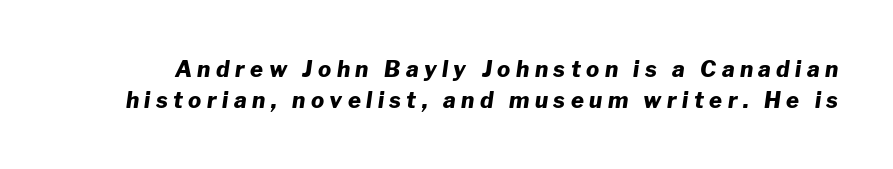
Q: Is the text bold? A: Yes.
Q: Is the text italic (slanted)? A: Yes, it leans right by about 8 degrees.
Q: Is the text underlined? A: No.
Q: Is the spacing between letters normal or unusually wide? A: Unusually wide.
Q: Is the spacing between lines tight, normal or loose? A: Normal.
